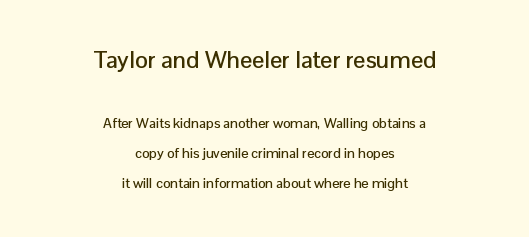
{"italic": "no", "underline": "no", "align": "center", "line_spacing": "loose", "line_spacing_ratio": 2.13, "letter_spacing": "normal", "letter_spacing_em": 0.0, "larger_block": "first", "size_ratio": 1.71, "glyph_px": 24}
